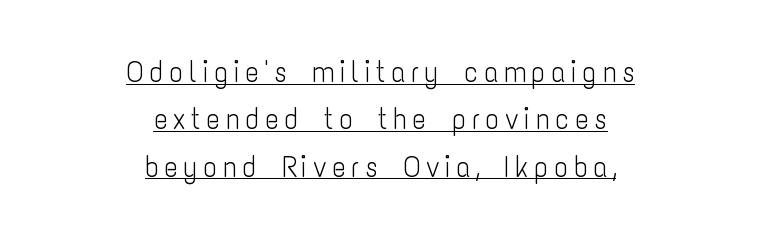
{"serif": "no", "italic": "no", "bold": "no", "weight": "light", "width": "condensed", "stroke_contrast": "low", "x_height": "medium", "monospaced": "no", "underline": "yes", "align": "center", "line_spacing": "normal", "line_spacing_ratio": 1.63, "glyph_px": 29}
